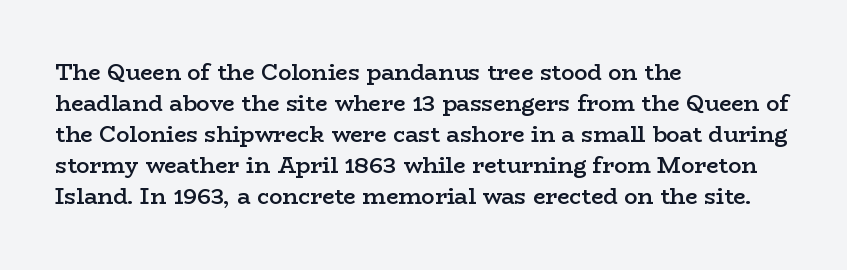
Does extra space separate the letters? No, they use regular spacing. Italic? Not at all — the glyphs are vertical. Notice how the passage keeps a crisp vertical edge on the left only. In terms of leading, this rendering sits right in the middle.
